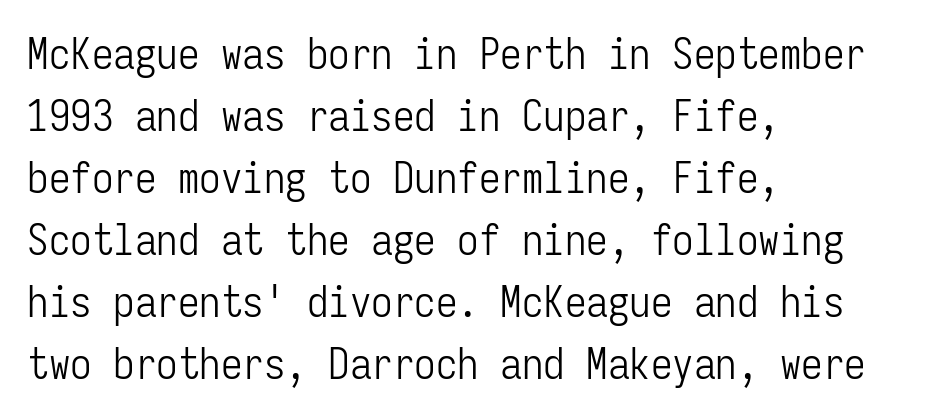
Q: Is the text bold? A: No.
Q: Is the text italic (slanted)? A: No, it is upright.
Q: Is the typeface a serif or a sans-serif typeface? A: Sans-serif.
Q: Is the text underlined? A: No.
Q: How is the paragraph aligned? A: Left-aligned.
Q: Is the spacing between letters normal or unusually wide? A: Normal.
Q: Is the spacing between lines tight, normal or loose? A: Normal.
Q: Width (condensed, normal, or wide)? A: Condensed.
Q: Stroke contrast? A: Low.
Q: x-height? A: Medium.
Q: Monospaced? A: Yes.
